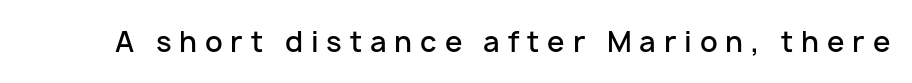
Weight check: semibold — heavier than regular, not quite bold. Are there feet on the stems? There aren't — it's a sans. Looks like regular typesetting: each glyph gets only the width it needs. The space directly below the letters is spotless. The line texture is sparse and dotted thanks to wide tracking. Posture: straight, roman, zero tilt.
